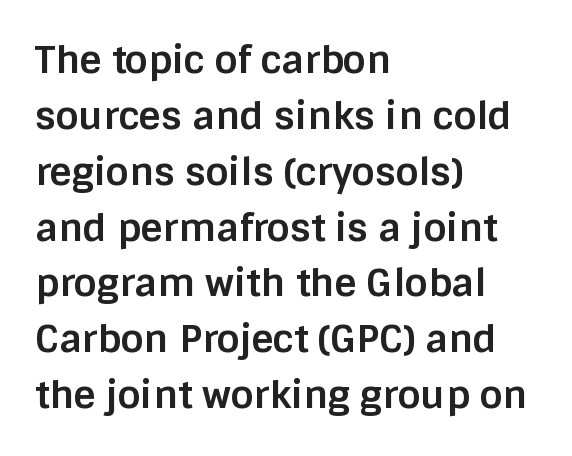
The image shows 38 px bold sans-serif type, upright; set left-aligned, normal line spacing (1.47x), normal letter spacing, not underlined; low stroke contrast and a large x-height.
